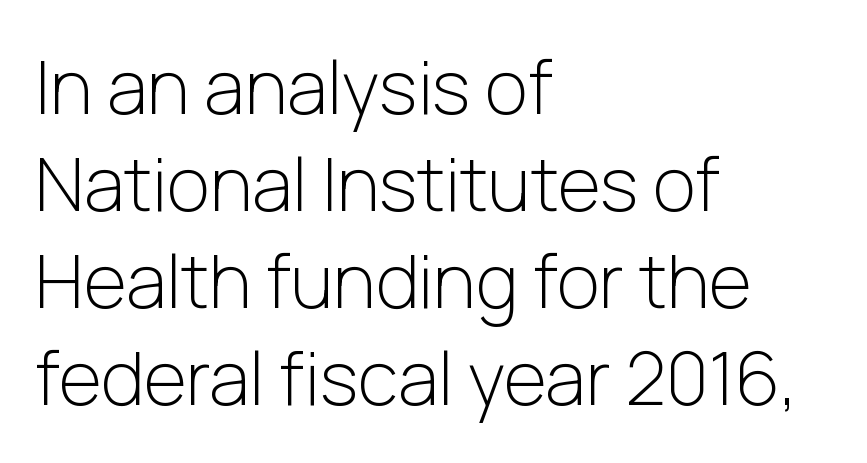
Q: Is the text bold? A: No.
Q: Is the text italic (slanted)? A: No, it is upright.
Q: Is the typeface a serif or a sans-serif typeface? A: Sans-serif.
Q: Is the text underlined? A: No.
Q: How is the paragraph aligned? A: Left-aligned.
Q: Is the spacing between letters normal or unusually wide? A: Normal.
Q: Is the spacing between lines tight, normal or loose? A: Normal.
Q: Width (condensed, normal, or wide)? A: Normal.
Q: Stroke contrast? A: Low.
Q: x-height? A: Medium.
Q: Monospaced? A: No.
